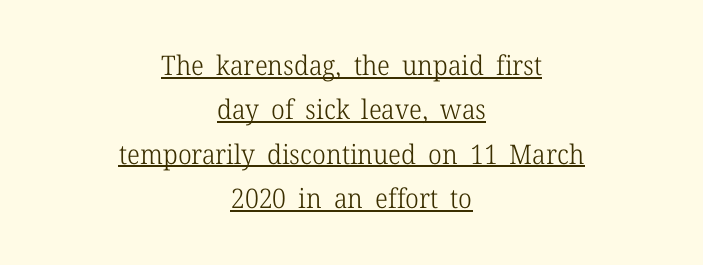
Beneath each row of characters lies a ruled line. This block has exactly the height ordinary leading produces. A quiet, ordinary-to-light weight characterises the typeface. A typesetter would mark this as roman, not italic. Reading down the block, each line starts at a different indent, mirrored at its end.
